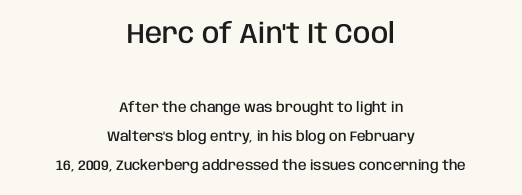
The image shows 28 px semibold, condensed sans-serif type, upright; set centered, loose line spacing (2.07x), normal letter spacing, not underlined; the first (top) block is 2.0x larger; low stroke contrast and a large x-height.
